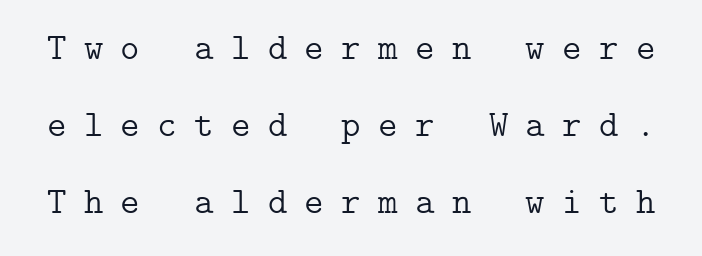
Words float on clear page, feet unadorned. Caption: face not bold, strokes unweighted. The lettering holds an erect, upright posture throughout. A serif font was chosen for this passage.
